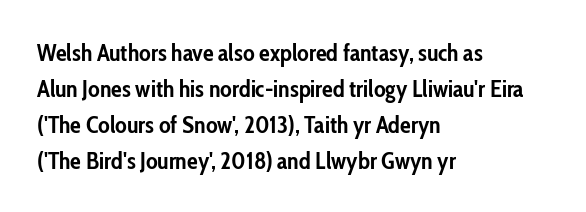
{"italic": "no", "bold": "yes", "underline": "no", "align": "left", "line_spacing": "normal", "line_spacing_ratio": 1.5, "letter_spacing": "normal", "letter_spacing_em": 0.0, "glyph_px": 24}
